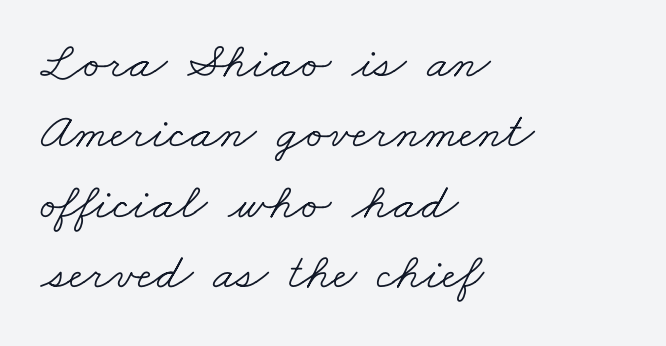
Proportional: the letters do not fall into vertical columns. Does extra space separate the letters? No, they use regular spacing. This is serif lettering, the kind often seen in printed books. Just letters on the line, the space beneath them empty. Nothing heavy about these letters — not bold at all.
